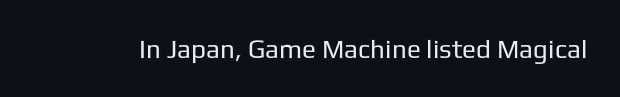
Q: Is the text bold? A: No.
Q: Is the text italic (slanted)? A: No, it is upright.
Q: Is the text underlined? A: No.
Q: Is the spacing between letters normal or unusually wide? A: Normal.
